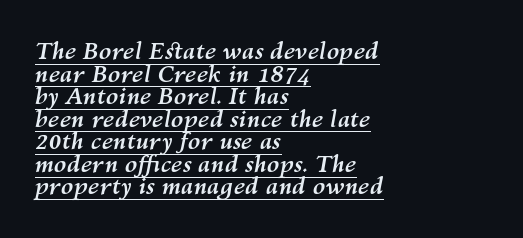
The image shows 23 px bold type, italic (leaning right); set left-aligned, tight line spacing (0.98x), normal letter spacing, underlined.
